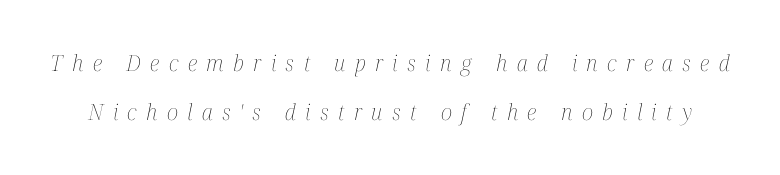
The image shows 22 px text type, italic (leaning right); set loose line spacing (2.25x), unusually wide letter spacing (+0.43 em), not underlined.
